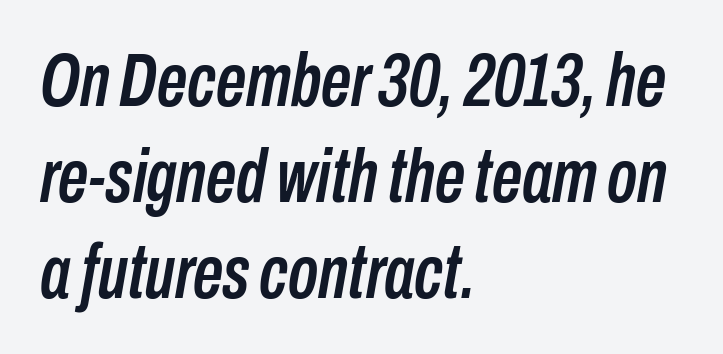
{"italic": "yes", "lean": "right", "slant_degrees": 10, "width": "condensed", "stroke_contrast": "low", "x_height": "medium", "monospaced": "no", "underline": "no", "align": "left", "line_spacing": "normal", "line_spacing_ratio": 1.28, "letter_spacing": "normal", "letter_spacing_em": 0.0, "glyph_px": 75}
